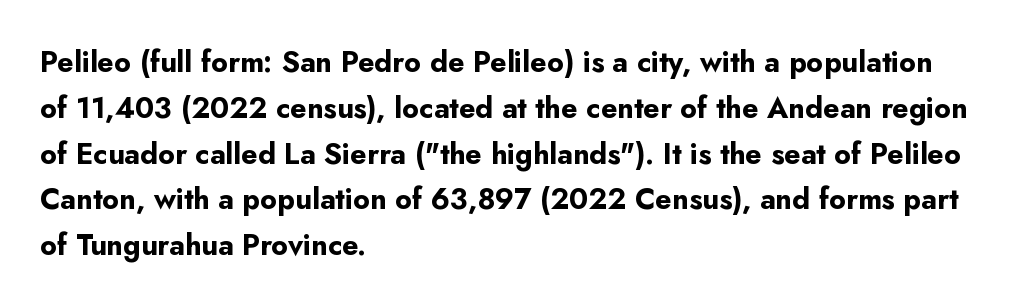
{"serif": "no", "italic": "no", "bold": "yes", "weight": "bold", "width": "normal", "stroke_contrast": "low", "x_height": "small", "monospaced": "no", "underline": "no", "align": "left", "line_spacing": "normal", "line_spacing_ratio": 1.58, "letter_spacing": "normal", "letter_spacing_em": 0.0, "glyph_px": 29}
